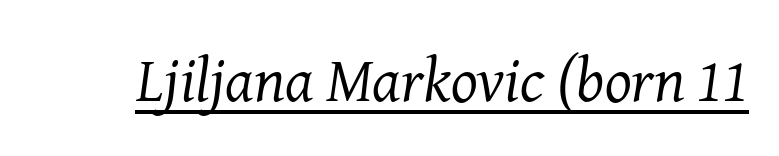
Typographically, this falls in the serif category. This rendering leaves character spacing at its baseline value. Is this a fixed-width face? No — the glyphs have proportional, varying widths. The typeface has the unassuming heft of standard copy or less. This rendering features underlined lettering. It's the slanting kind of type.
